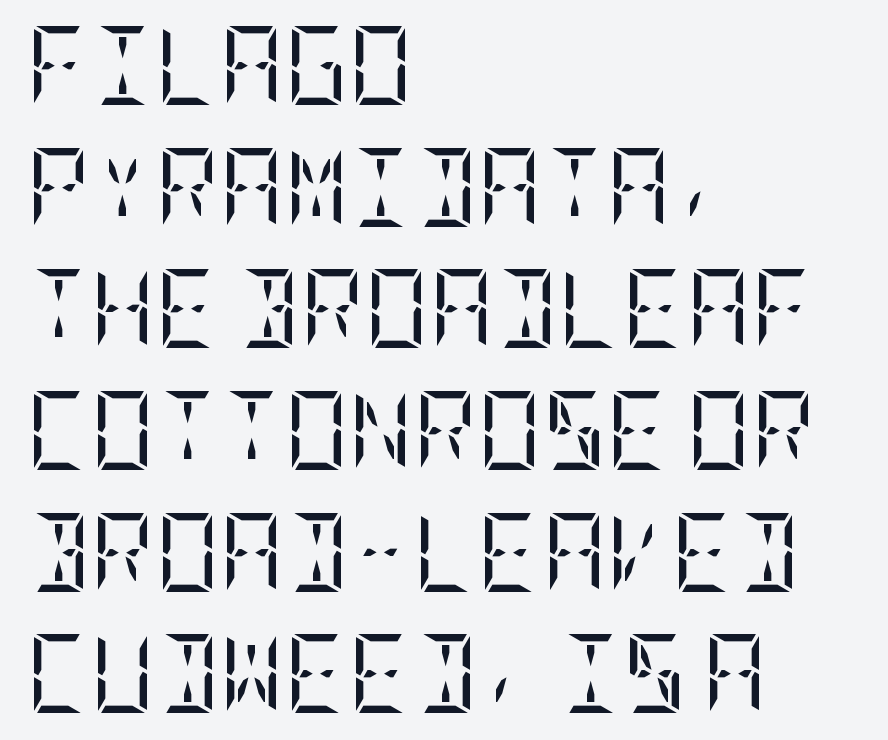
Unmarked baselines from the first word to the last. Examine the stroke ends and you'll spot serifs. Left-aligned paragraph, ragged on the right. The letters stand straight up with perfectly vertical stems. Spacing between characters is what you'd get straight out of the box. Does the leading feel generous? No, just average.
